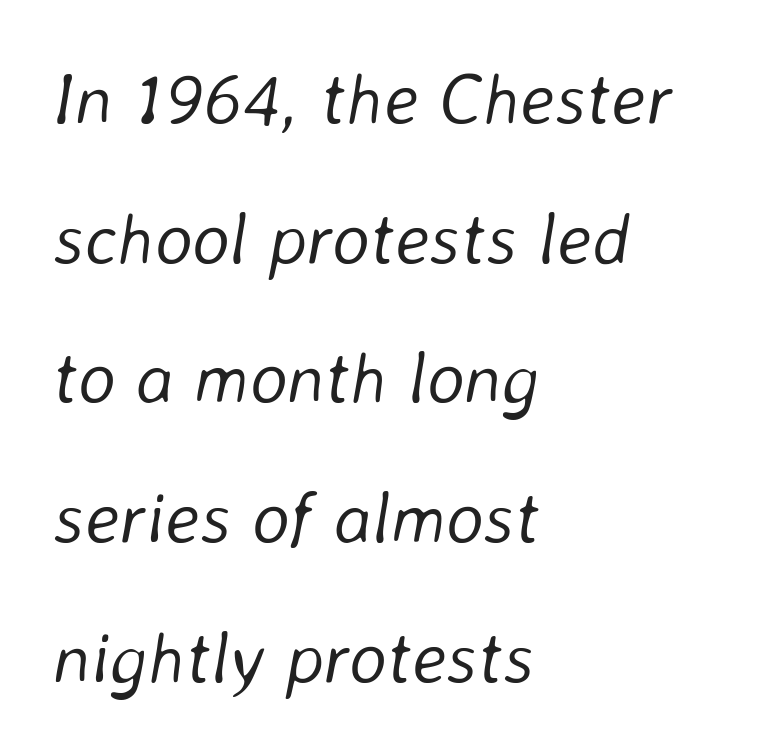
Q: Is the text bold? A: No.
Q: Is the text italic (slanted)? A: Yes, it leans right by about 8 degrees.
Q: Is the text underlined? A: No.
Q: How is the paragraph aligned? A: Left-aligned.
Q: Is the spacing between letters normal or unusually wide? A: Normal.
Q: Is the spacing between lines tight, normal or loose? A: Loose.
Q: Width (condensed, normal, or wide)? A: Normal.
Q: Stroke contrast? A: Low.
Q: x-height? A: Medium.
Q: Monospaced? A: No.
